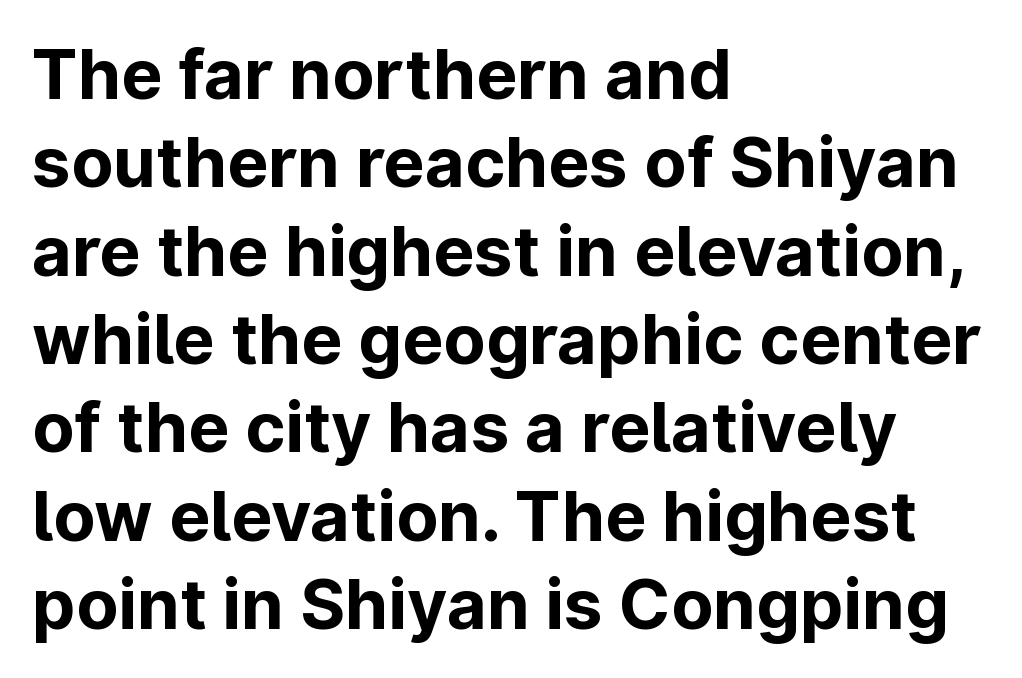
The strokes are fattened all the way to bold. Normally led — the rows are evenly, conventionally spaced. The letters sit at their default tracking, neither squeezed nor spread. Do the characters align in a grid? No, the font is proportional. The setting favours the left margin, as ordinary paragraphs usually do. No italicization has been applied; the sample stays upright.
